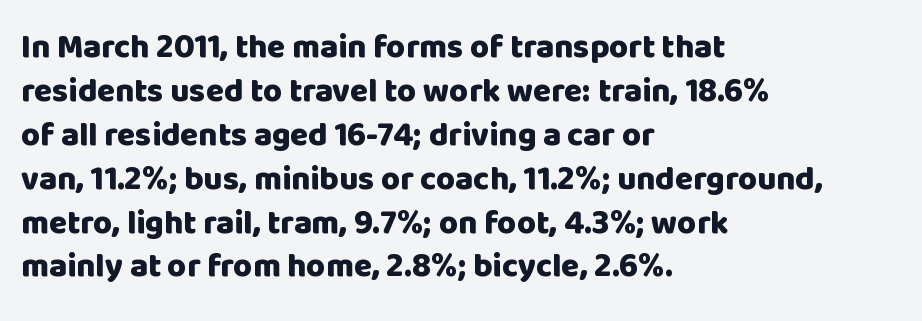
The image shows 33 px heavy sans-serif type, upright; set left-aligned, normal line spacing (1.33x), normal letter spacing, not underlined; low stroke contrast and a large x-height.
